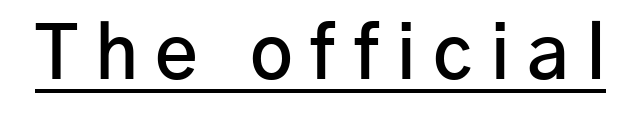
The image shows 74 px semibold sans-serif type, upright; set unusually wide letter spacing (+0.23 em), underlined; low stroke contrast and a medium x-height.
